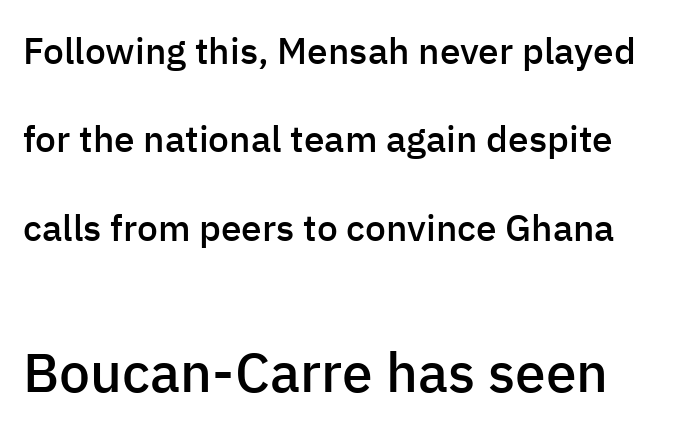
When letters stand straight like this, we call the style roman or upright. Note: no serifs on the glyphs. Type size steps up from the first block to the second. A clean baseline with only descenders dipping below it. This is the in-between weight designers call semibold or demi.
